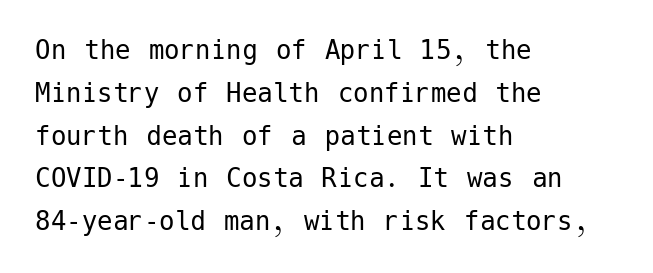
The image shows 31 px regular-weight sans-serif type, upright; set left-aligned, normal line spacing (1.38x), normal letter spacing, not underlined; low stroke contrast and a medium x-height.
